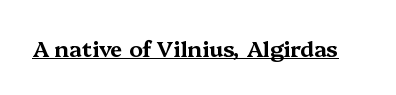
Q: Is the text italic (slanted)? A: No, it is upright.
Q: Is the text underlined? A: Yes.
Q: Is the spacing between letters normal or unusually wide? A: Normal.
